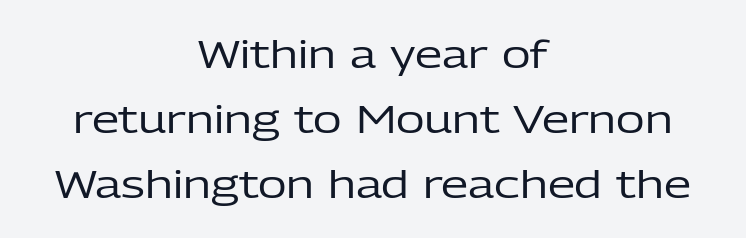
{"serif": "no", "italic": "no", "bold": "no", "weight": "regular", "width": "normal", "stroke_contrast": "low", "x_height": "medium", "monospaced": "no", "underline": "no", "align": "center", "line_spacing": "normal", "line_spacing_ratio": 1.67, "letter_spacing": "normal", "letter_spacing_em": 0.0, "glyph_px": 39}
